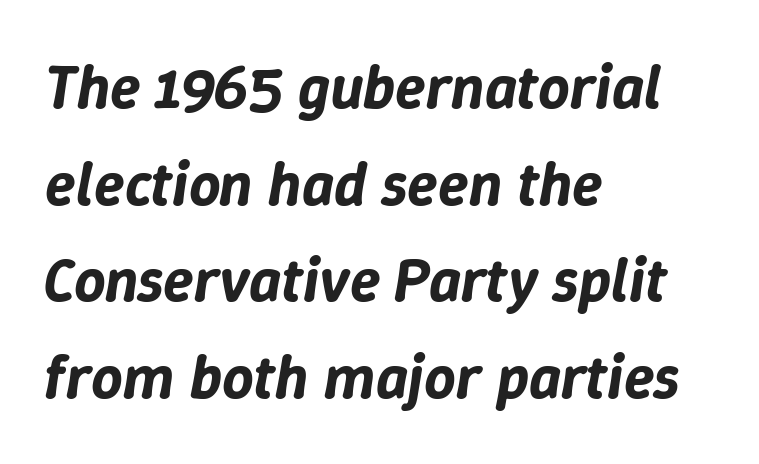
Q: Is the text italic (slanted)? A: Yes, it leans right by about 9 degrees.
Q: Is the text underlined? A: No.
Q: How is the paragraph aligned? A: Left-aligned.
Q: Is the spacing between letters normal or unusually wide? A: Normal.
Q: Is the spacing between lines tight, normal or loose? A: Normal.
Q: Width (condensed, normal, or wide)? A: Normal.
Q: Stroke contrast? A: Low.
Q: x-height? A: Medium.
Q: Monospaced? A: No.
